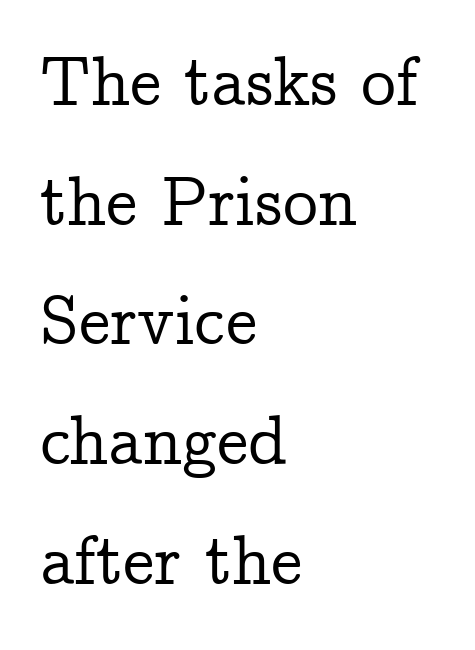
{"serif": "yes", "italic": "no", "width": "normal", "stroke_contrast": "low", "x_height": "medium", "monospaced": "no", "underline": "no", "align": "left", "line_spacing_ratio": 1.71, "letter_spacing": "normal", "letter_spacing_em": 0.0, "glyph_px": 70}
